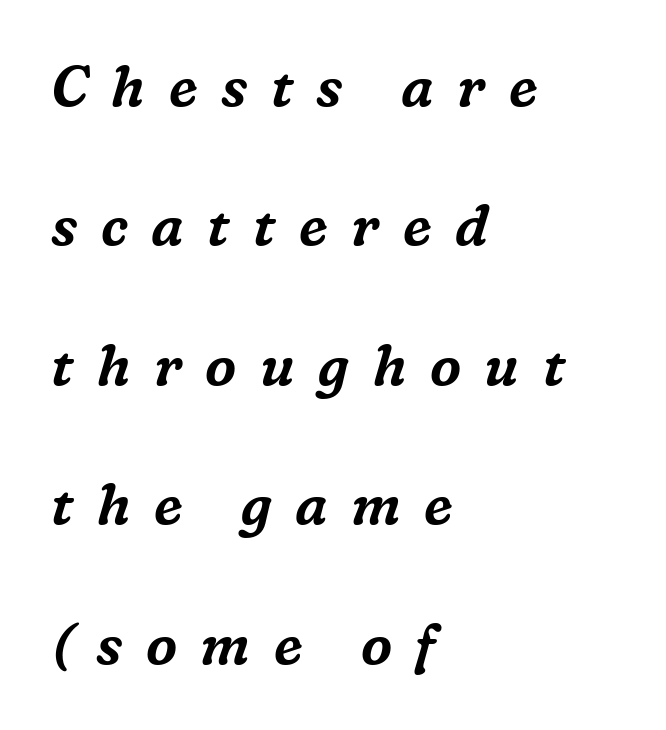
{"serif": "yes", "italic": "yes", "lean": "right", "slant_degrees": 16, "width": "normal", "stroke_contrast": "medium", "x_height": "medium", "monospaced": "no", "underline": "no", "align": "left", "line_spacing": "loose", "line_spacing_ratio": 2.49, "letter_spacing": "wide", "letter_spacing_em": 0.42, "glyph_px": 56}
